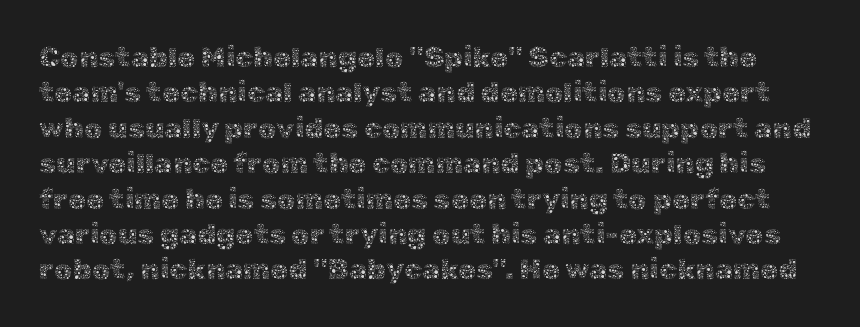
Q: Is the text bold? A: No.
Q: Is the text italic (slanted)? A: No, it is upright.
Q: Is the text underlined? A: No.
Q: Is the spacing between letters normal or unusually wide? A: Normal.
Q: Width (condensed, normal, or wide)? A: Normal.
Q: x-height? A: Medium.
Q: Monospaced? A: No.
